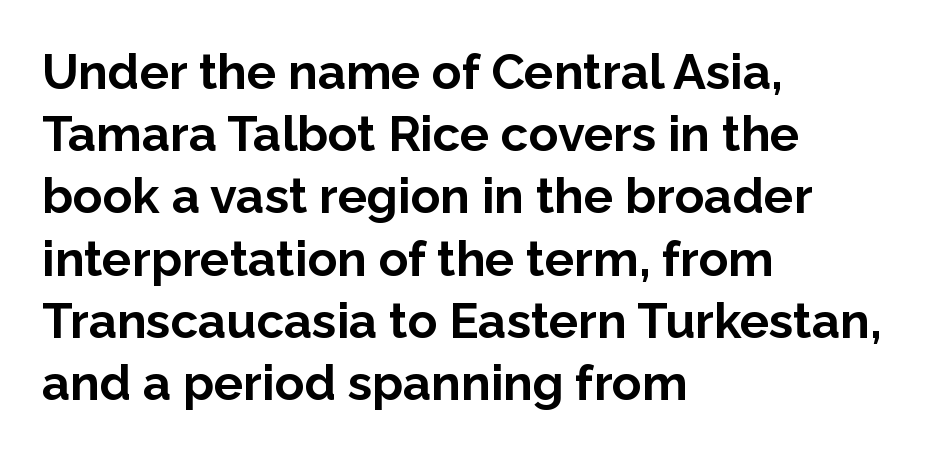
Stroke terminals: plain, sans-serif. Where is the straight margin? On the left. I'd describe the lettering as bold — thick and assertive. Summary of vertical rhythm: regular, with standard interline spacing.
